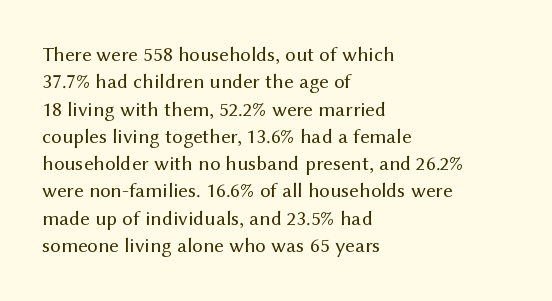
Reading down the block, your eye returns to a fixed left position each line. The weight tops out at a normal text grade. Interline gaps are of average width in this sample. The letters sit at their default tracking, neither squeezed nor spread.
